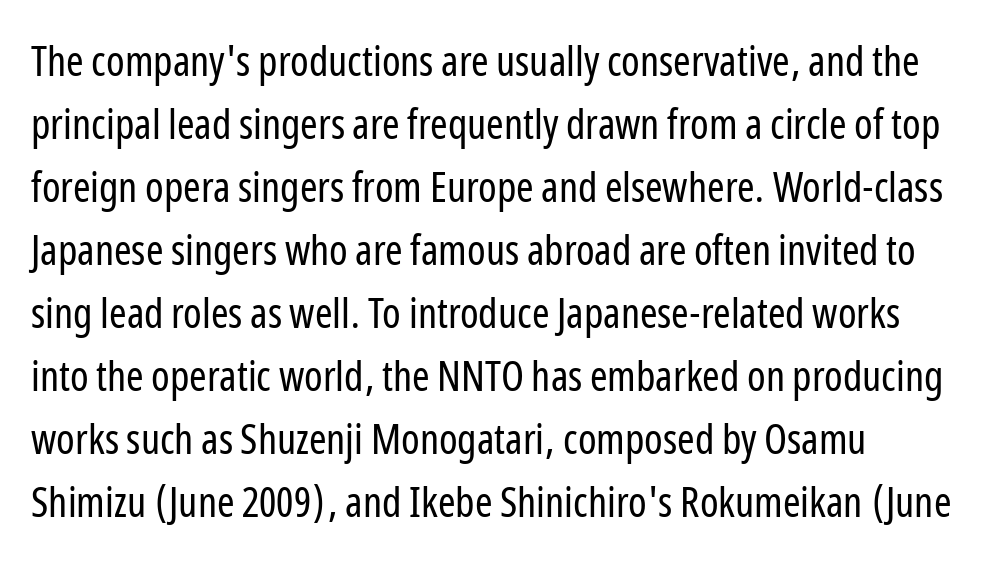
The image shows 42 px regular-weight, condensed sans-serif type, upright; set normal line spacing (1.5x), normal letter spacing, not underlined; low stroke contrast and a medium x-height.
